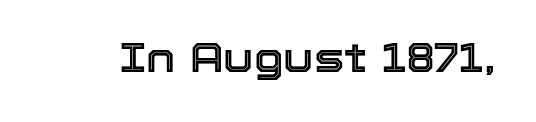
The image shows 41 px text type, upright; set normal letter spacing, not underlined; a medium x-height.
